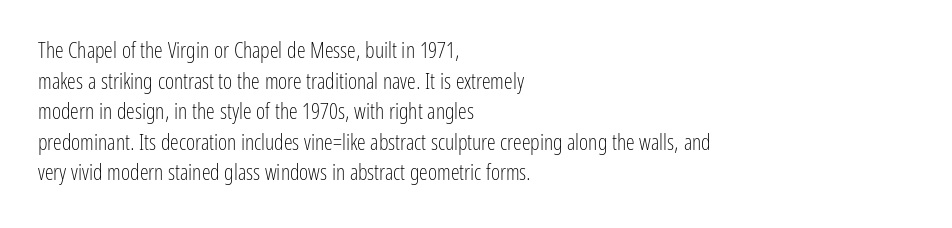
Q: Is the text bold? A: No.
Q: Is the text italic (slanted)? A: No, it is upright.
Q: Is the text underlined? A: No.
Q: How is the paragraph aligned? A: Left-aligned.
Q: Is the spacing between letters normal or unusually wide? A: Normal.
Q: Is the spacing between lines tight, normal or loose? A: Normal.
